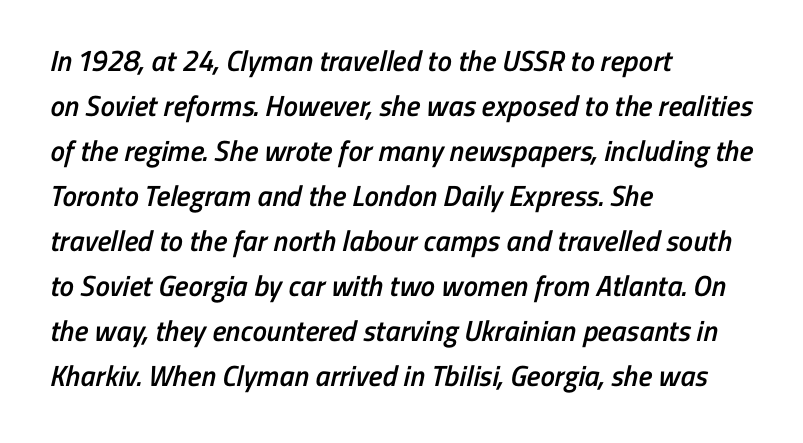
Is this a fixed-width face? No — the glyphs have proportional, varying widths. The block of text has a typical density, with ordinary space between rows. Underlining? Definitely not there. This sample uses a sans-serif face.
